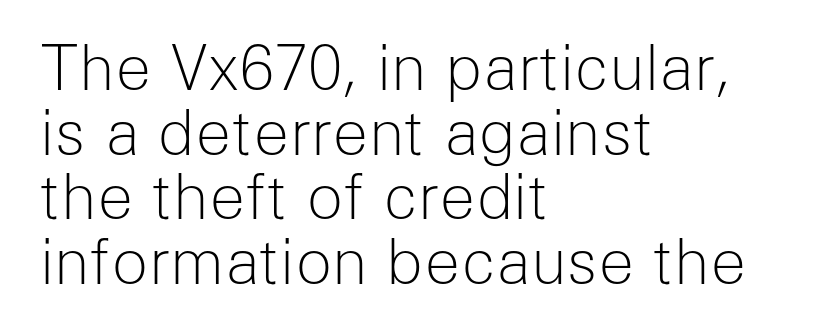
The image shows 61 px light sans-serif type, upright; set left-aligned, tight line spacing (1.06x), normal letter spacing, not underlined; low stroke contrast and a medium x-height.
